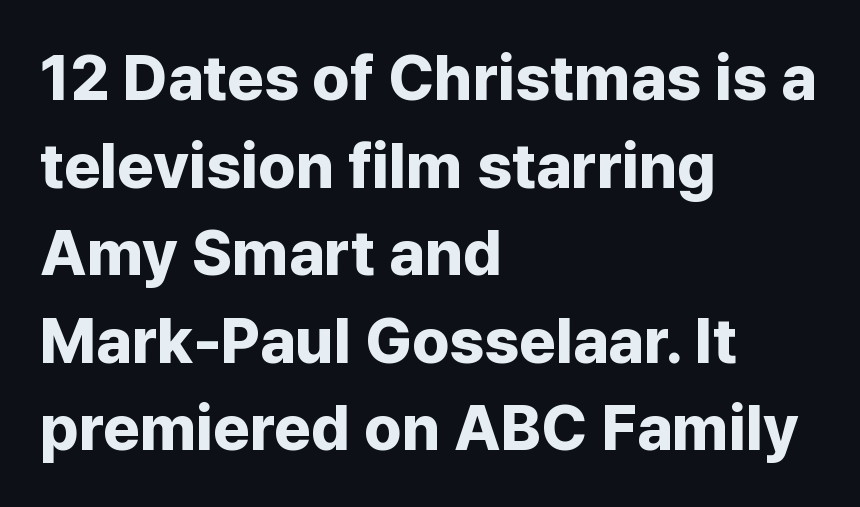
{"serif": "no", "italic": "no", "bold": "yes", "weight": "bold", "width": "normal", "stroke_contrast": "low", "x_height": "medium", "monospaced": "no", "underline": "no", "align": "left", "line_spacing": "normal", "line_spacing_ratio": 1.39, "letter_spacing": "normal", "letter_spacing_em": 0.0, "glyph_px": 63}
